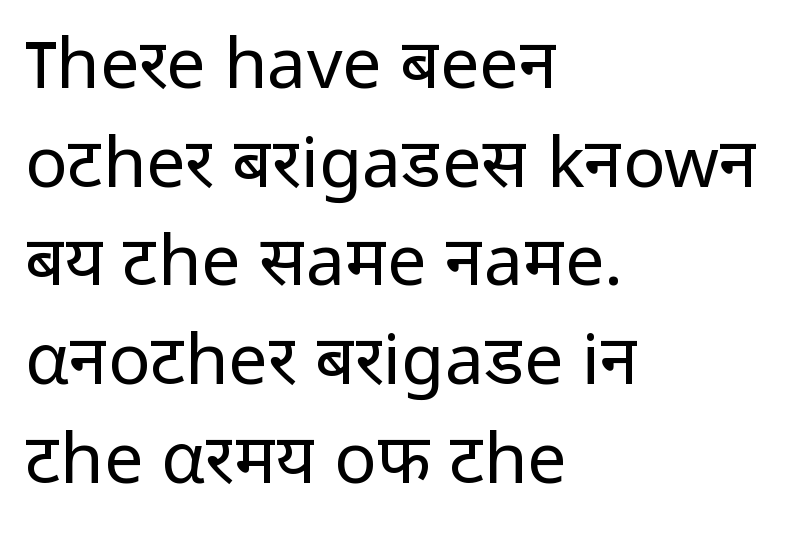
Check where the strokes stop: nothing finishes them off — pure sans. Vertical stems look standard width or narrower in stroke. Think of a printed novel: that variable character pitch is what you see here. Spacing between characters is what you'd get straight out of the box. The rag falls on the right side of this text block.
